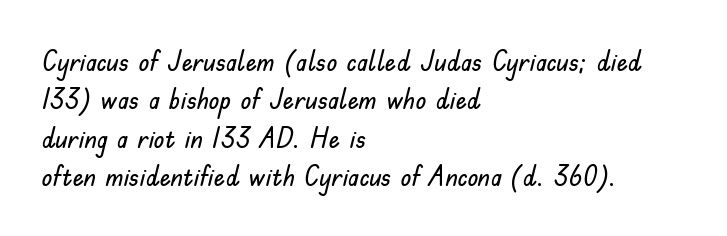
Is the letter spacing exaggerated? No — it looks like the ordinary default. The glyphs are unaccompanied by any horizontal stroke below them. Is the block centered? No — it sits flush against the left margin.
